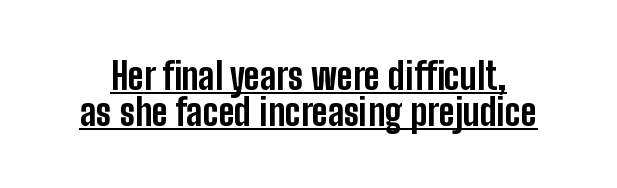
What stands out about the letter spacing? Nothing — it is the standard amount. The glyphs in this specimen are sans serif. Spacing verdict: proportional, widths tailored to each character. Rows of type sit shoulder to shoulder in the vertical direction. Notice how thick the strokes are: this is what a full bold looks like.
